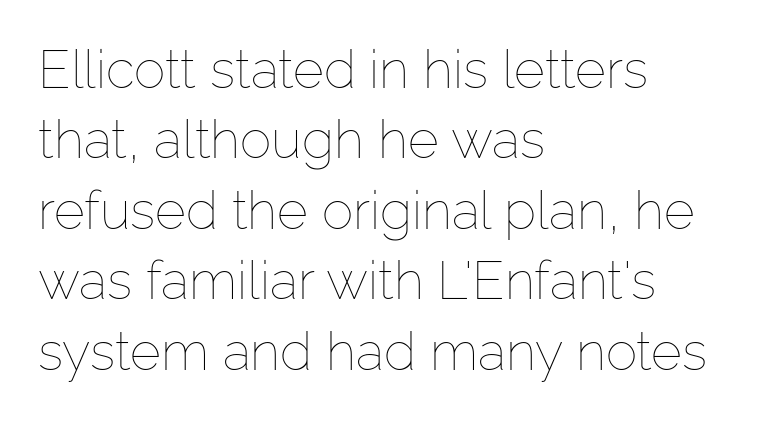
{"italic": "no", "bold": "no", "weight": "thin", "width": "normal", "stroke_contrast": "low", "x_height": "medium", "monospaced": "no", "underline": "no", "align": "left", "line_spacing": "normal", "line_spacing_ratio": 1.33, "letter_spacing": "normal", "letter_spacing_em": 0.0, "glyph_px": 53}
